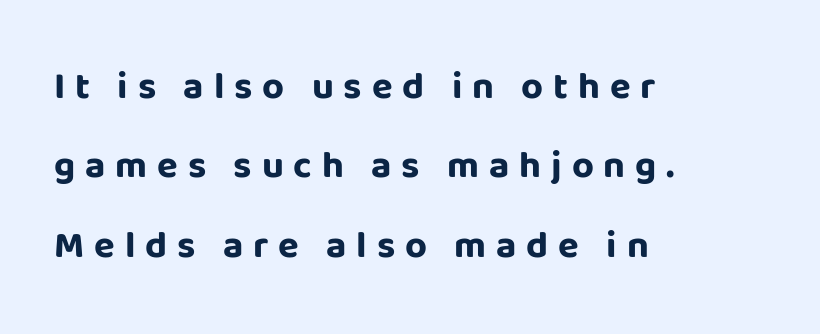
{"serif": "no", "italic": "no", "bold": "yes", "weight": "bold", "width": "normal", "stroke_contrast": "low", "x_height": "large", "monospaced": "no", "underline": "no", "align": "left", "line_spacing": "loose", "line_spacing_ratio": 2.09, "letter_spacing": "wide", "letter_spacing_em": 0.26, "glyph_px": 38}
